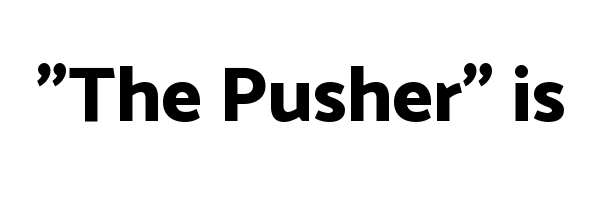
The tracking reads as untouched default to a designer's eye. The typeface chosen for these lines omits serifs. Looks like regular typesetting: each glyph gets only the width it needs. Set as a true bold cut, around the 700 mark.
